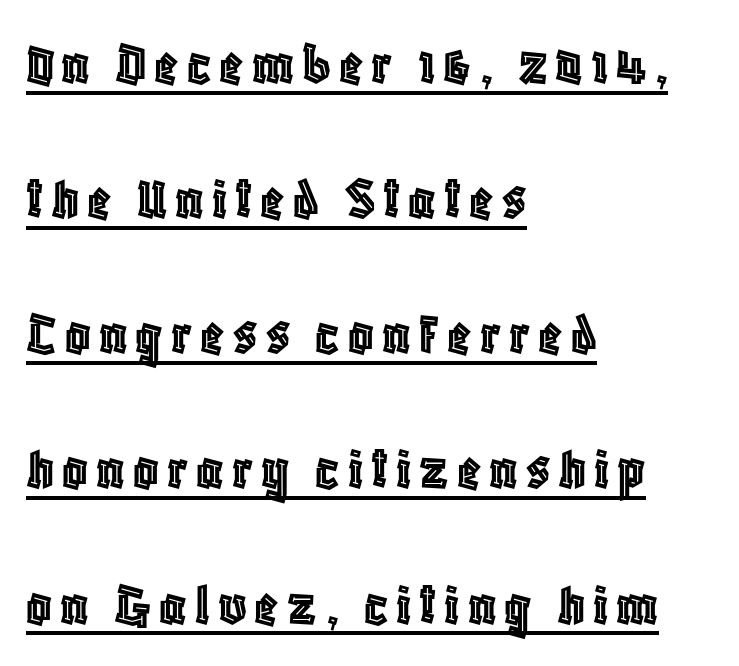
Q: Is the text italic (slanted)? A: No, it is upright.
Q: Is the text underlined? A: Yes.
Q: How is the paragraph aligned? A: Left-aligned.
Q: Is the spacing between lines tight, normal or loose? A: Loose.
Q: Width (condensed, normal, or wide)? A: Condensed.
Q: x-height? A: Large.
Q: Monospaced? A: No.
